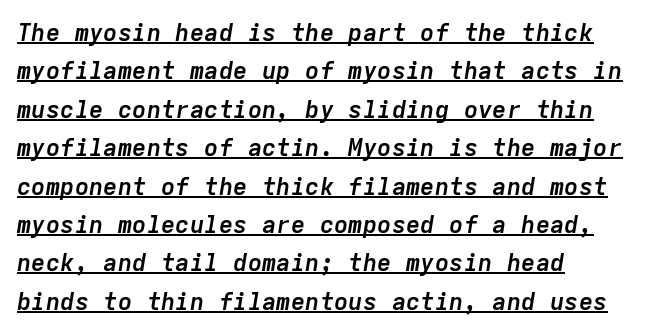
{"italic": "yes", "lean": "right", "slant_degrees": 9, "bold": "yes", "underline": "yes", "align": "left", "line_spacing": "normal", "line_spacing_ratio": 1.6, "letter_spacing": "normal", "letter_spacing_em": 0.0, "glyph_px": 24}
